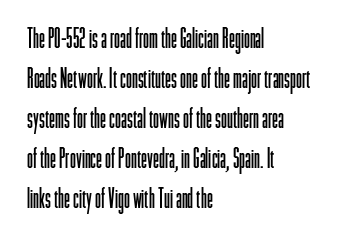
Italic: no, the glyphs are upright roman. Observe the ordinary spacing: letters are neighbours, not strangers. Line spacing here is normal. The zone under the glyphs is completely vacant. These lines stack with their left ends in a neat column.
